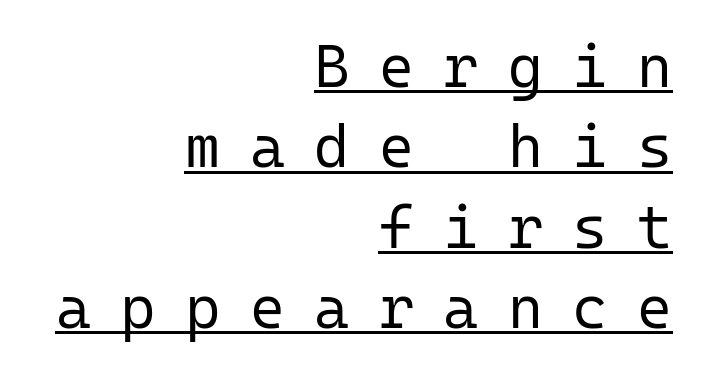
Q: Is the text bold? A: No.
Q: Is the text italic (slanted)? A: No, it is upright.
Q: Is the typeface a serif or a sans-serif typeface? A: Sans-serif.
Q: Is the text underlined? A: Yes.
Q: How is the paragraph aligned? A: Right-aligned.
Q: Is the spacing between letters normal or unusually wide? A: Unusually wide.
Q: Is the spacing between lines tight, normal or loose? A: Normal.
Q: Width (condensed, normal, or wide)? A: Normal.
Q: Stroke contrast? A: Low.
Q: x-height? A: Medium.
Q: Monospaced? A: Yes.
